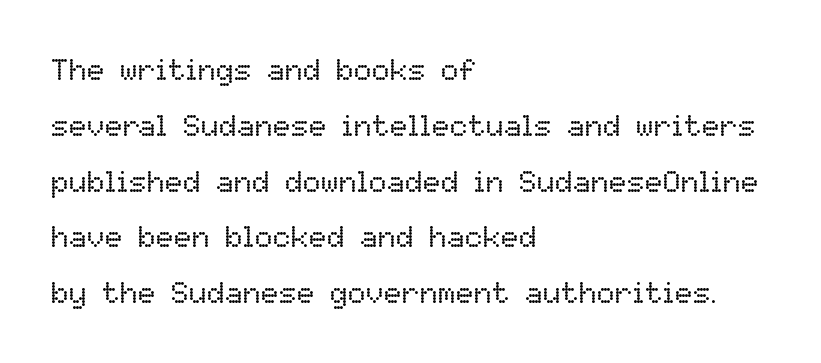
{"italic": "no", "bold": "no", "weight": "regular", "width": "normal", "stroke_contrast": "low", "x_height": "medium", "monospaced": "no", "underline": "no", "align": "left", "line_spacing_ratio": 1.86, "letter_spacing": "normal", "letter_spacing_em": 0.0, "glyph_px": 30}
